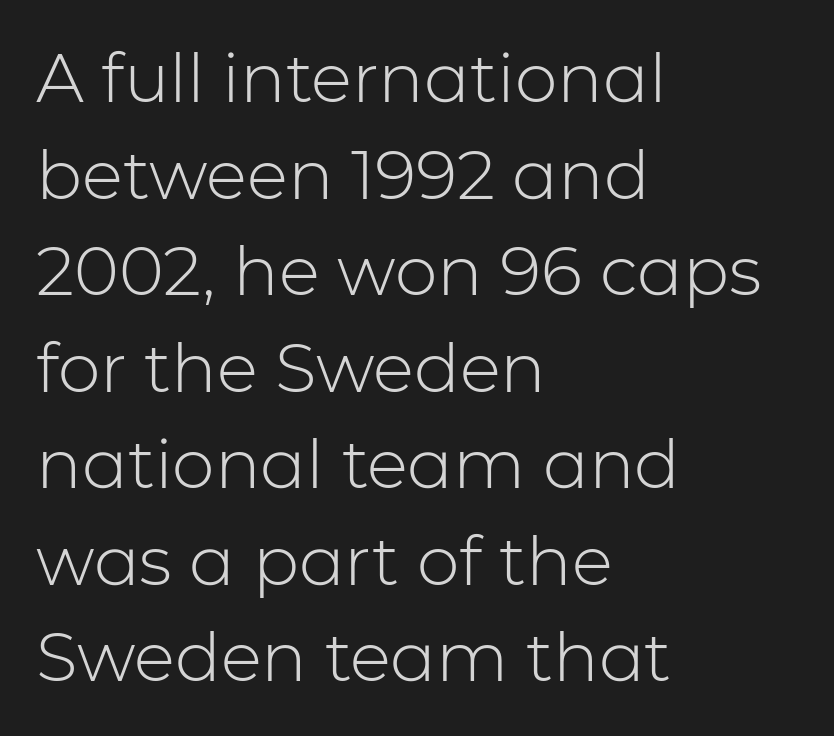
The zone under the glyphs is completely vacant. Do the characters align in a grid? No, the font is proportional. Baseline-to-baseline distance is the conventional proportion of letter height. Heft: none added — not bold.
